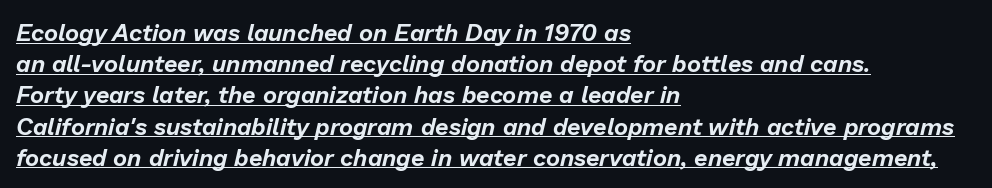
Q: Is the text italic (slanted)? A: Yes, it leans right by about 13 degrees.
Q: Is the text underlined? A: Yes.
Q: How is the paragraph aligned? A: Left-aligned.
Q: Is the spacing between letters normal or unusually wide? A: Normal.
Q: Is the spacing between lines tight, normal or loose? A: Normal.
